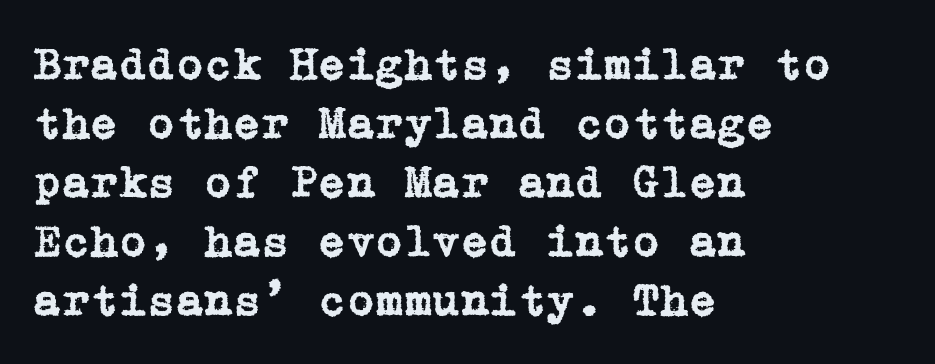
To sum up the face: it has serifs. A roman cut, with each character standing at attention. Short note: letters normally spaced. These lines stack with their left ends in a neat column. A clean baseline with only descenders dipping below it.
